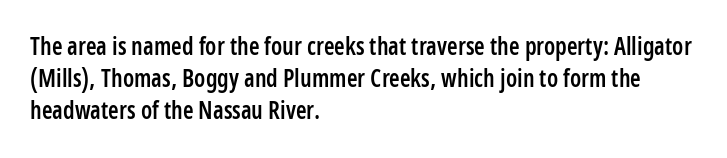
Q: Is the text bold? A: Semi-bold.
Q: Is the text italic (slanted)? A: No, it is upright.
Q: Is the text underlined? A: No.
Q: How is the paragraph aligned? A: Left-aligned.
Q: Is the spacing between letters normal or unusually wide? A: Normal.
Q: Is the spacing between lines tight, normal or loose? A: Normal.
